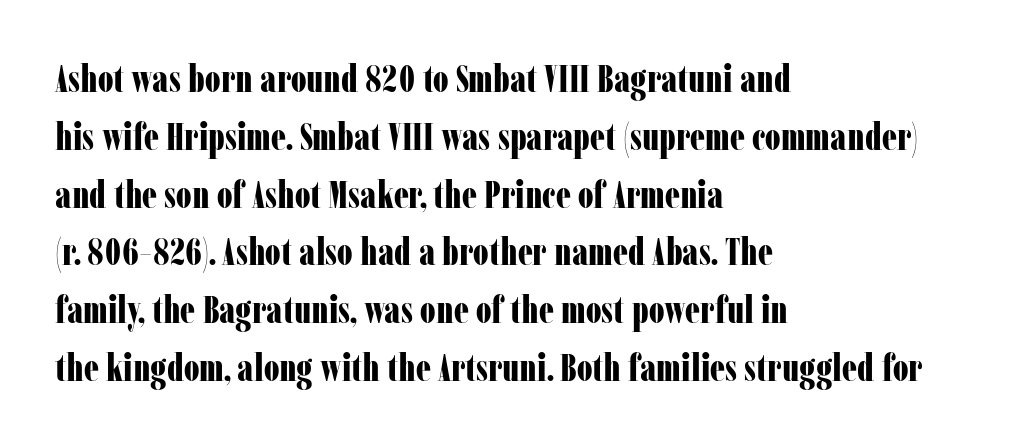
{"serif": "yes", "italic": "no", "bold": "yes", "weight": "bold", "width": "condensed", "stroke_contrast": "low", "x_height": "medium", "monospaced": "no", "underline": "no", "align": "left", "line_spacing": "normal", "line_spacing_ratio": 1.52, "letter_spacing": "normal", "letter_spacing_em": 0.0, "glyph_px": 38}
